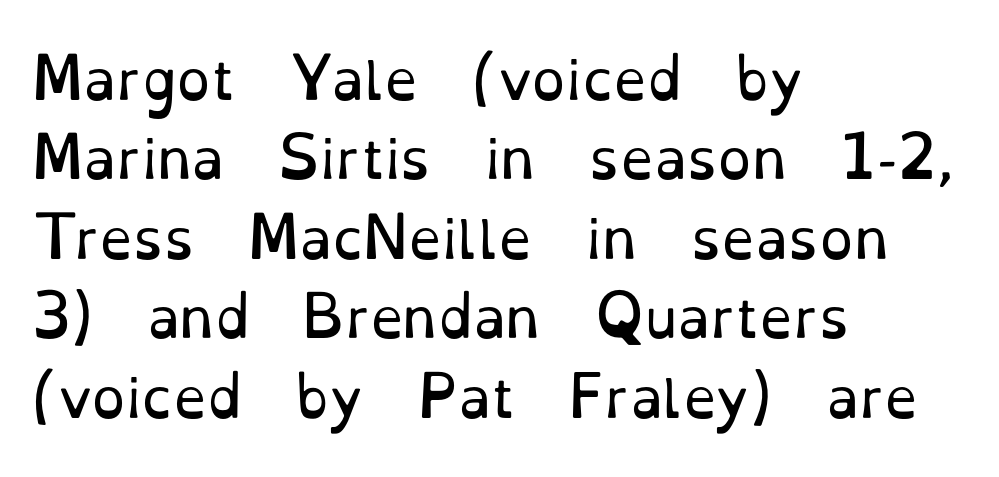
Q: Is the text bold? A: No.
Q: Is the text italic (slanted)? A: No, it is upright.
Q: Is the typeface a serif or a sans-serif typeface? A: Sans-serif.
Q: Is the text underlined? A: No.
Q: How is the paragraph aligned? A: Left-aligned.
Q: Is the spacing between letters normal or unusually wide? A: Normal.
Q: Is the spacing between lines tight, normal or loose? A: Normal.
Q: Width (condensed, normal, or wide)? A: Normal.
Q: Stroke contrast? A: Low.
Q: x-height? A: Small.
Q: Monospaced? A: No.
